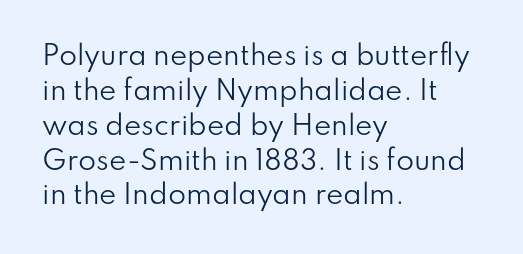
{"italic": "no", "bold": "no", "underline": "no", "align": "left", "line_spacing": "normal", "line_spacing_ratio": 1.34, "letter_spacing": "normal", "letter_spacing_em": 0.0, "glyph_px": 26}
